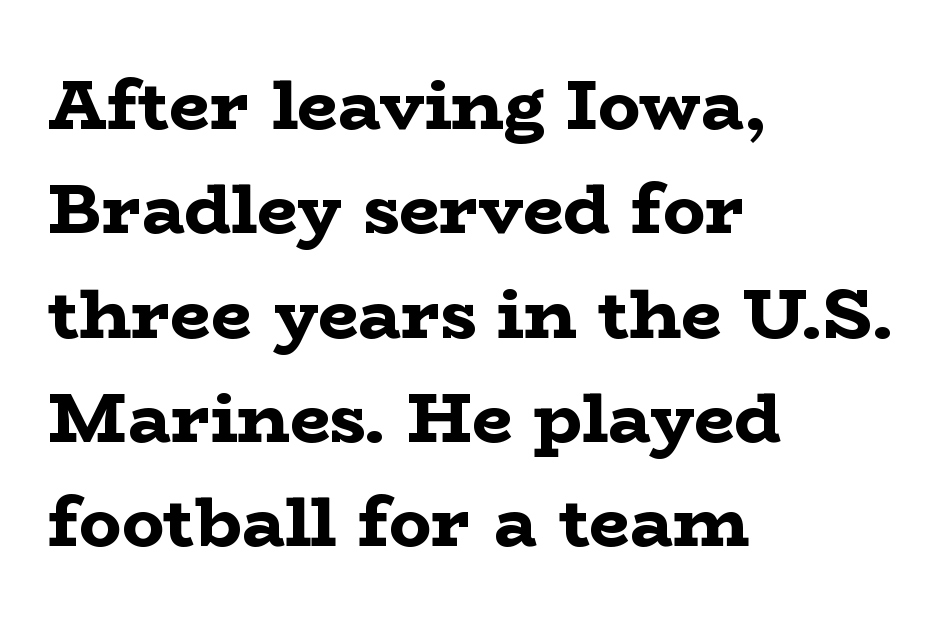
Standard letterfit; no display-style spreading of the glyphs. Is the type bold? Yes — the strokes are clearly thick and heavy. Yep, those are serifs on the letters. No word sits above an underline.
